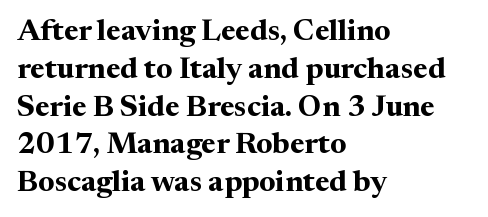
{"serif": "yes", "italic": "no", "bold": "yes", "weight": "bold", "width": "normal", "stroke_contrast": "medium", "x_height": "medium", "monospaced": "no", "underline": "no", "align": "left", "line_spacing": "normal", "line_spacing_ratio": 1.26, "letter_spacing": "normal", "letter_spacing_em": 0.0, "glyph_px": 30}
